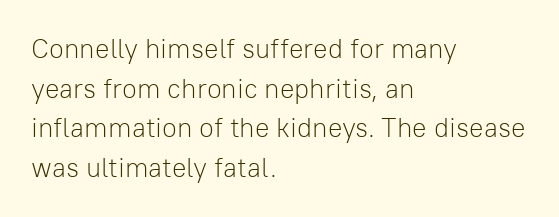
The image shows 27 px text type, upright; set left-aligned, normal line spacing (1.47x), normal letter spacing, not underlined.
